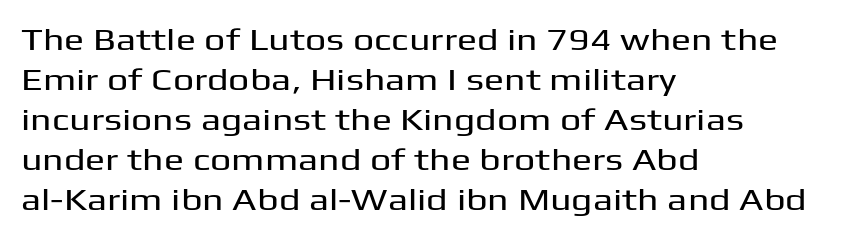
{"serif": "no", "italic": "no", "width": "wide", "stroke_contrast": "medium", "x_height": "medium", "monospaced": "no", "underline": "no", "align": "left", "line_spacing": "normal", "line_spacing_ratio": 1.33, "letter_spacing": "normal", "letter_spacing_em": 0.0, "glyph_px": 30}
